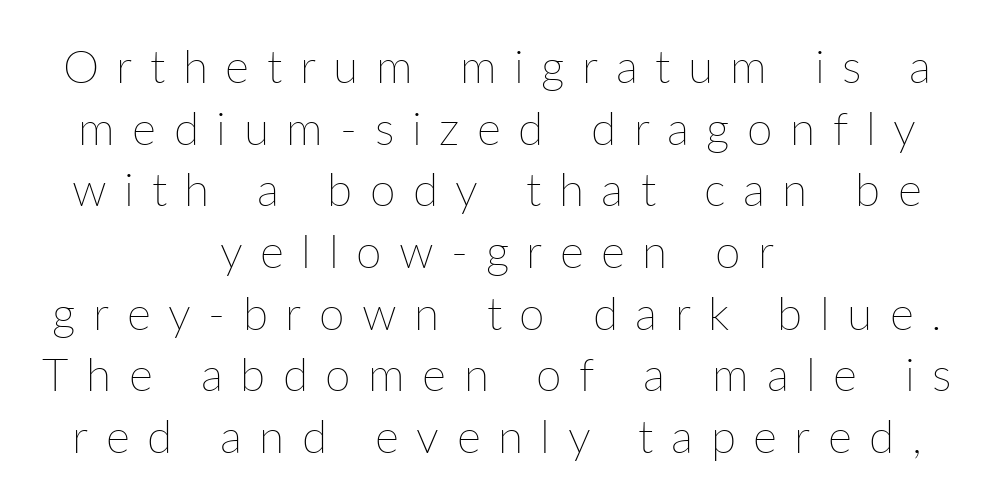
Q: Is the text bold? A: No.
Q: Is the text italic (slanted)? A: No, it is upright.
Q: Is the text underlined? A: No.
Q: How is the paragraph aligned? A: Centered.
Q: Is the spacing between letters normal or unusually wide? A: Unusually wide.
Q: Is the spacing between lines tight, normal or loose? A: Normal.
Q: Width (condensed, normal, or wide)? A: Normal.
Q: Stroke contrast? A: Low.
Q: x-height? A: Medium.
Q: Monospaced? A: No.
